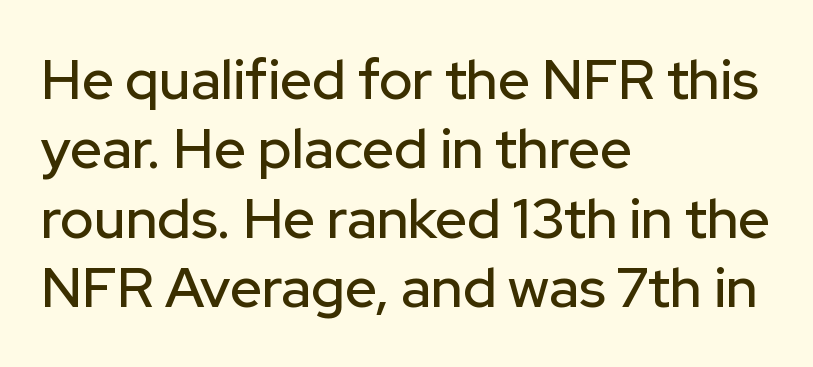
The image shows 56 px sans-serif type, upright; set left-aligned, line spacing 1.24x, normal letter spacing, not underlined; low stroke contrast and a medium x-height.
